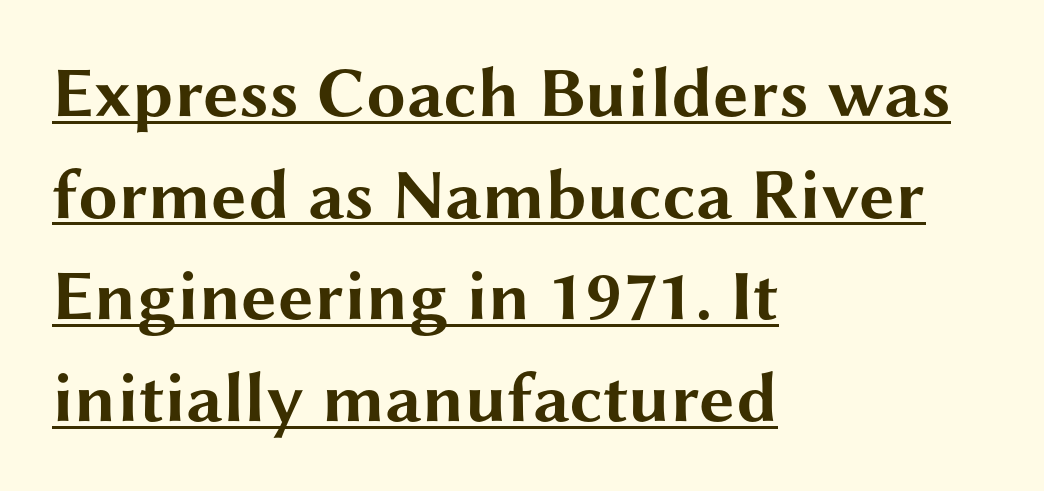
Q: Is the text bold? A: Yes.
Q: Is the text italic (slanted)? A: No, it is upright.
Q: Is the typeface a serif or a sans-serif typeface? A: Sans-serif.
Q: Is the text underlined? A: Yes.
Q: How is the paragraph aligned? A: Left-aligned.
Q: Is the spacing between letters normal or unusually wide? A: Normal.
Q: Is the spacing between lines tight, normal or loose? A: Normal.
Q: Width (condensed, normal, or wide)? A: Wide.
Q: Stroke contrast? A: Medium.
Q: x-height? A: Medium.
Q: Monospaced? A: No.
